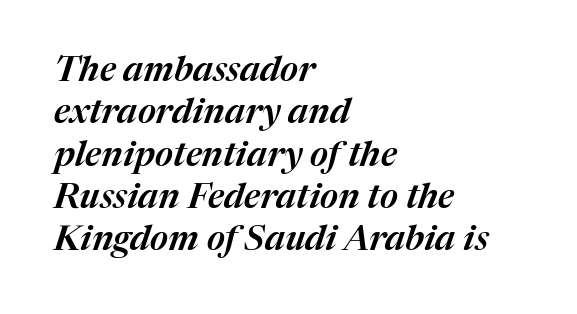
{"italic": "yes", "lean": "right", "slant_degrees": 17, "width": "normal", "stroke_contrast": "medium", "x_height": "medium", "monospaced": "no", "underline": "no", "align": "left", "line_spacing_ratio": 1.21, "letter_spacing": "normal", "letter_spacing_em": 0.0, "glyph_px": 35}
